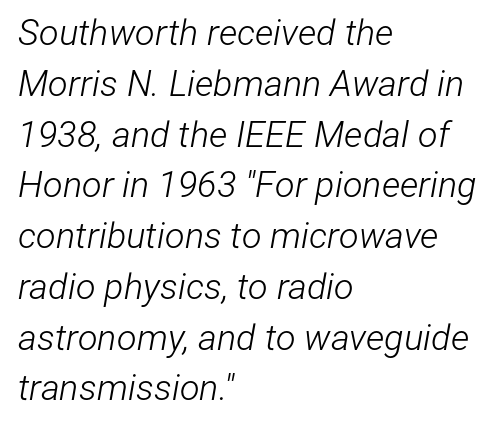
{"italic": "yes", "lean": "right", "slant_degrees": 12, "bold": "no", "weight": "light", "width": "condensed", "stroke_contrast": "low", "x_height": "medium", "monospaced": "no", "underline": "no", "align": "left", "line_spacing": "normal", "line_spacing_ratio": 1.41, "letter_spacing": "normal", "letter_spacing_em": 0.0, "glyph_px": 36}
